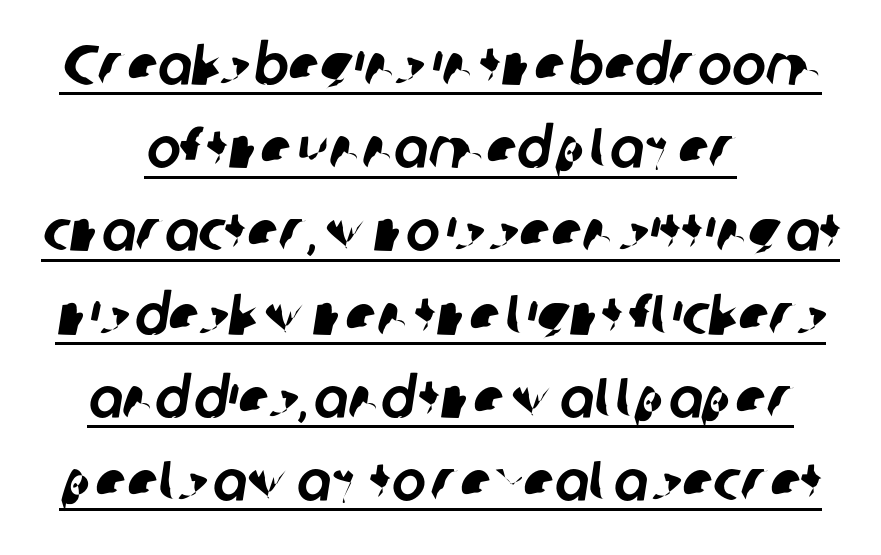
Normally led — the rows are evenly, conventionally spaced. Is the block centered? Yes — each line is placed symmetrically about the middle. A typographer would call this underscored text. The passage shown has conventional tracking throughout.
